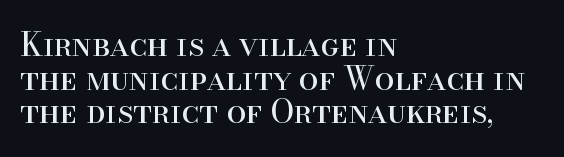
Q: Is the text bold? A: No.
Q: Is the text italic (slanted)? A: No, it is upright.
Q: Is the typeface a serif or a sans-serif typeface? A: Serif.
Q: Is the text underlined? A: No.
Q: How is the paragraph aligned? A: Left-aligned.
Q: Is the spacing between letters normal or unusually wide? A: Normal.
Q: Is the spacing between lines tight, normal or loose? A: Tight.
Q: Width (condensed, normal, or wide)? A: Normal.
Q: Stroke contrast? A: High.
Q: x-height? A: Small.
Q: Monospaced? A: No.
